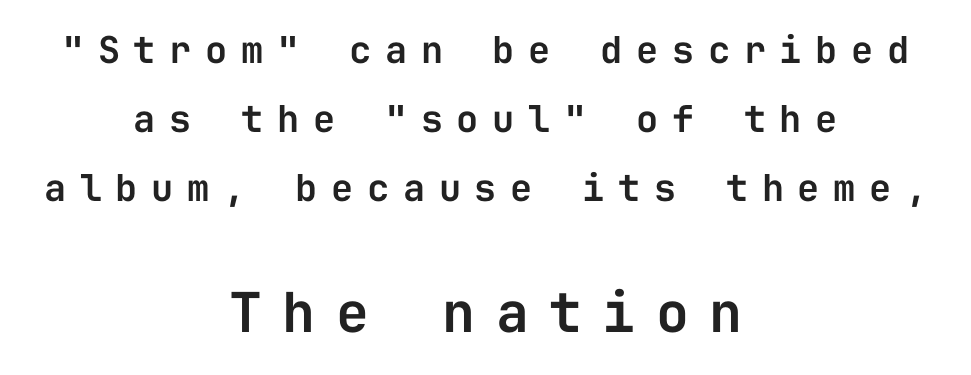
Horizontal alignment here is central, giving a formal, balanced look. Look at the glyph heights: the lower group is clearly the bigger setting. The string is rendered with underlining switched off. The passage shown is typed in a monospace face where columns stay perfectly aligned. Each letter's strokes conclude bluntly, with no projecting serifs. You can tell it's not italic because the verticals are truly vertical.
